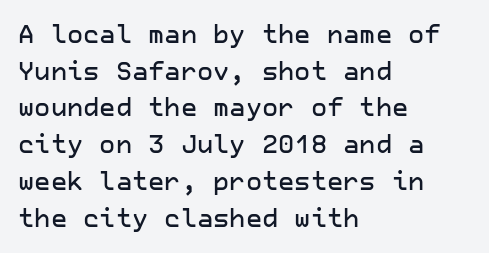
The image shows 25 px text type, upright; set left-aligned, normal line spacing (1.47x), normal letter spacing, not underlined.
